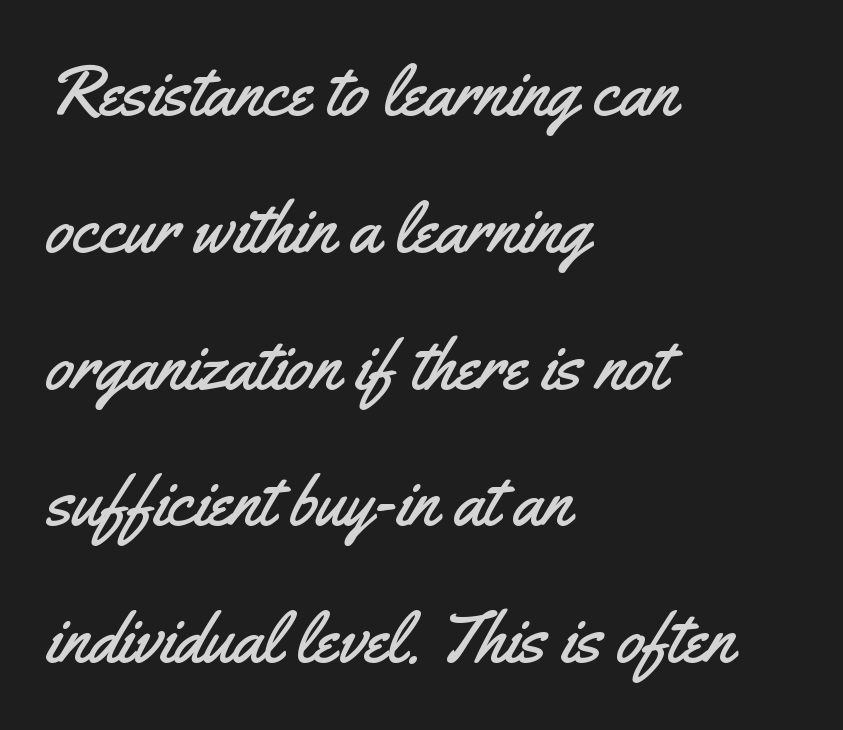
Which margin do the lines hug? The left one — the right edge is uneven. Leading is clearly above the norm, producing a sparse column. Observe the absence of serifs on each vertical stroke in this sample. A typesetter would call this proportional, since set widths differ per character. Words appear dense and cohesive because spacing is normal.
